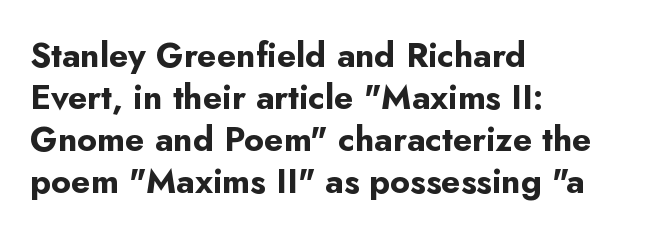
Spacing verdict: proportional, widths tailored to each character. When letters stand straight like this, we call the style roman or upright. Pretty heavy lettering here — definitely bold. Observe the ordinary spacing: letters are neighbours, not strangers.
